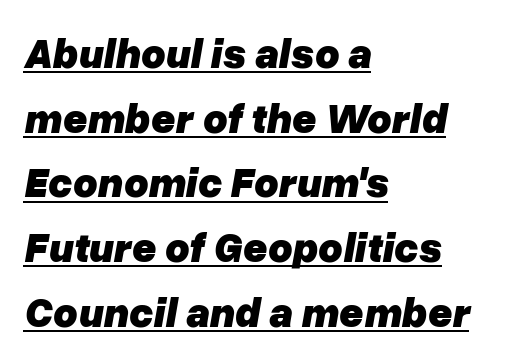
Q: Is the text bold? A: Yes.
Q: Is the text italic (slanted)? A: Yes, it leans right by about 10 degrees.
Q: Is the text underlined? A: Yes.
Q: How is the paragraph aligned? A: Left-aligned.
Q: Is the spacing between letters normal or unusually wide? A: Normal.
Q: Is the spacing between lines tight, normal or loose? A: Normal.
Q: Width (condensed, normal, or wide)? A: Normal.
Q: Stroke contrast? A: Low.
Q: x-height? A: Medium.
Q: Monospaced? A: No.
